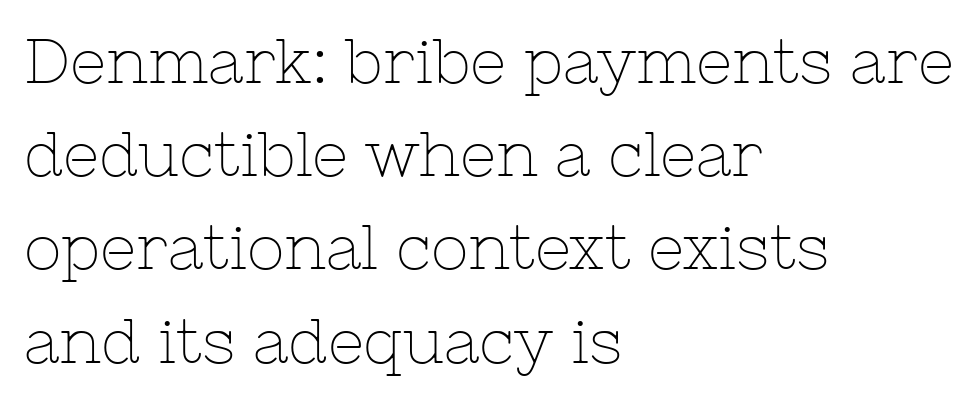
Q: Is the text bold? A: No.
Q: Is the text italic (slanted)? A: No, it is upright.
Q: Is the typeface a serif or a sans-serif typeface? A: Serif.
Q: Is the text underlined? A: No.
Q: How is the paragraph aligned? A: Left-aligned.
Q: Is the spacing between letters normal or unusually wide? A: Normal.
Q: Is the spacing between lines tight, normal or loose? A: Normal.
Q: Width (condensed, normal, or wide)? A: Normal.
Q: Stroke contrast? A: Low.
Q: x-height? A: Medium.
Q: Monospaced? A: No.
